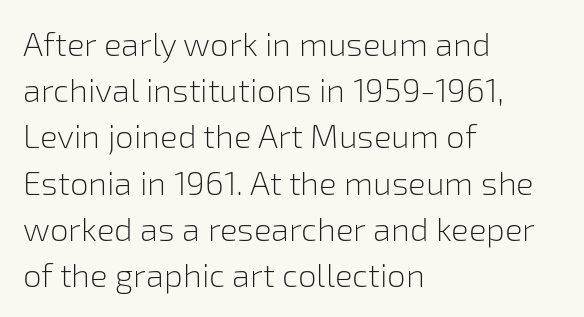
The image shows 33 px light sans-serif type, upright; set left-aligned, normal line spacing (1.4x), normal letter spacing, not underlined; low stroke contrast and a medium x-height.
